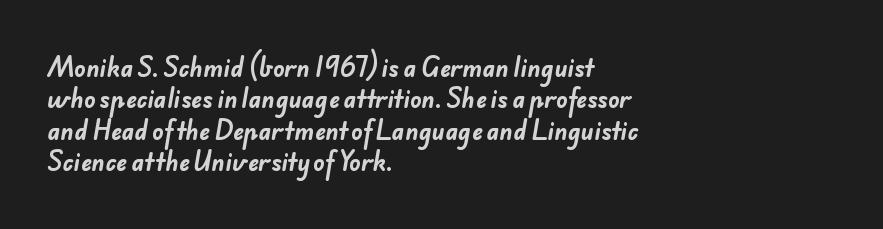
Q: Is the text bold? A: Yes.
Q: Is the text underlined? A: No.
Q: How is the paragraph aligned? A: Left-aligned.
Q: Is the spacing between letters normal or unusually wide? A: Normal.
Q: Is the spacing between lines tight, normal or loose? A: Normal.
